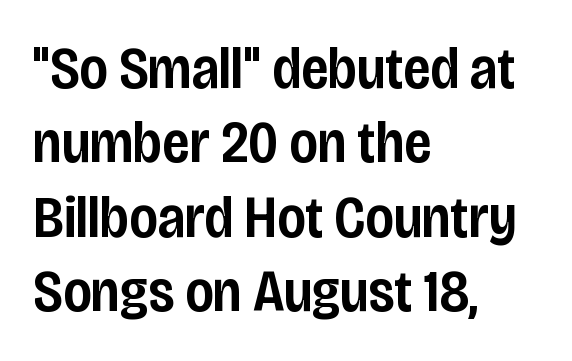
Q: Is the text bold? A: Semi-bold.
Q: Is the text italic (slanted)? A: No, it is upright.
Q: Is the typeface a serif or a sans-serif typeface? A: Sans-serif.
Q: Is the text underlined? A: No.
Q: How is the paragraph aligned? A: Left-aligned.
Q: Is the spacing between letters normal or unusually wide? A: Normal.
Q: Is the spacing between lines tight, normal or loose? A: Normal.
Q: Width (condensed, normal, or wide)? A: Condensed.
Q: Stroke contrast? A: Low.
Q: x-height? A: Large.
Q: Monospaced? A: No.
